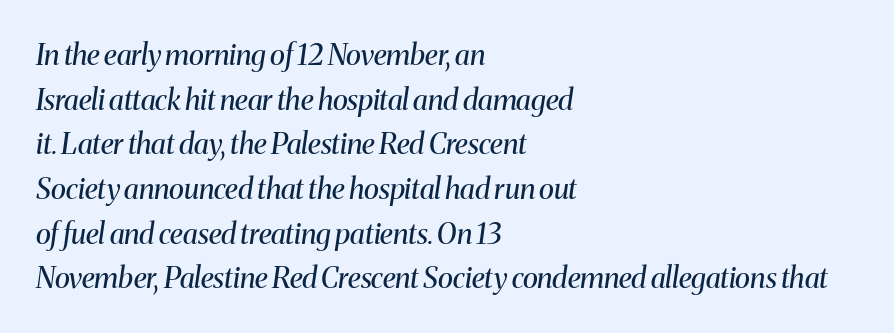
{"serif": "yes", "italic": "yes", "lean": "right", "slant_degrees": 8, "bold": "no", "weight": "regular", "width": "normal", "stroke_contrast": "medium", "x_height": "medium", "monospaced": "no", "underline": "no", "align": "left", "line_spacing": "normal", "line_spacing_ratio": 1.54, "letter_spacing": "normal", "letter_spacing_em": 0.0, "glyph_px": 29}
